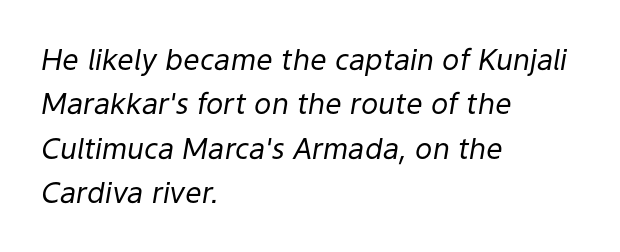
The image shows 29 px regular-weight type, italic (leaning right); set left-aligned, normal line spacing (1.53x), normal letter spacing, not underlined; low stroke contrast and a medium x-height.
